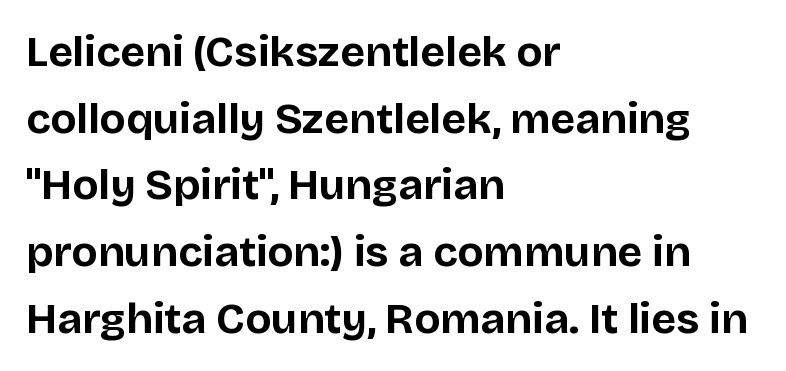
Q: Is the text bold? A: Yes.
Q: Is the text italic (slanted)? A: No, it is upright.
Q: Is the typeface a serif or a sans-serif typeface? A: Sans-serif.
Q: Is the text underlined? A: No.
Q: How is the paragraph aligned? A: Left-aligned.
Q: Is the spacing between letters normal or unusually wide? A: Normal.
Q: Is the spacing between lines tight, normal or loose? A: Normal.
Q: Width (condensed, normal, or wide)? A: Normal.
Q: Stroke contrast? A: Low.
Q: x-height? A: Large.
Q: Monospaced? A: No.
